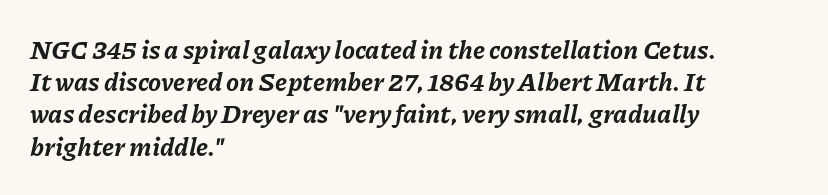
Q: Is the text bold? A: Yes.
Q: Is the text italic (slanted)? A: Yes, it leans right by about 11 degrees.
Q: Is the text underlined? A: No.
Q: How is the paragraph aligned? A: Left-aligned.
Q: Is the spacing between letters normal or unusually wide? A: Normal.
